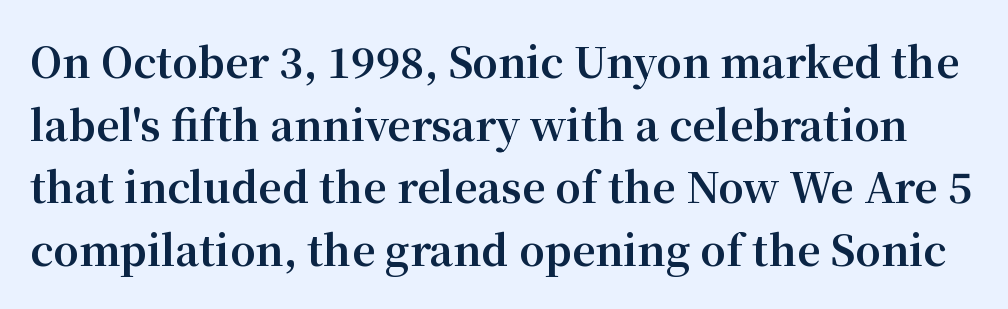
{"serif": "yes", "italic": "no", "bold": "yes", "weight": "bold", "width": "normal", "stroke_contrast": "medium", "x_height": "medium", "monospaced": "no", "underline": "no", "line_spacing": "normal", "line_spacing_ratio": 1.53, "letter_spacing": "normal", "letter_spacing_em": 0.0, "glyph_px": 41}
